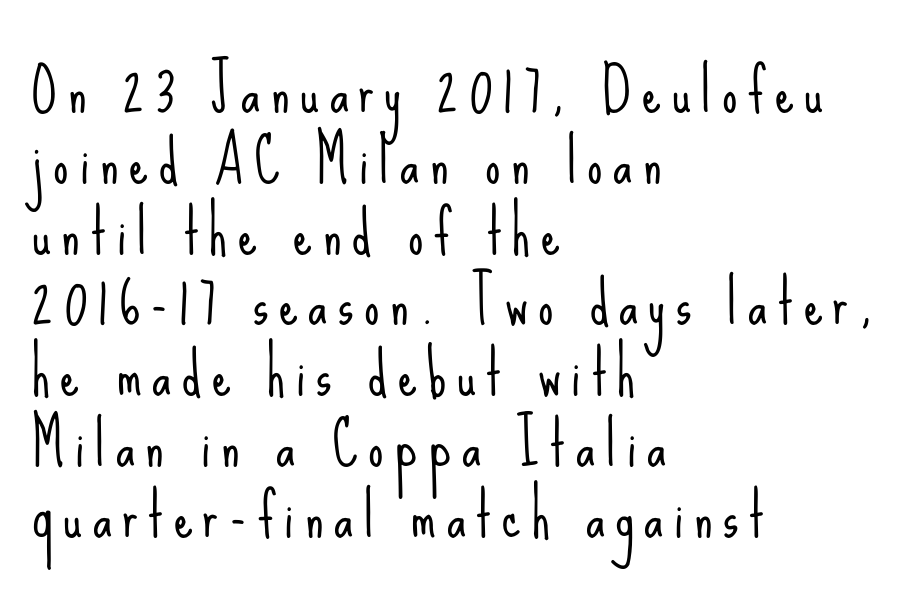
{"serif": "no", "italic": "no", "bold": "no", "weight": "light", "width": "condensed", "stroke_contrast": "low", "x_height": "small", "monospaced": "no", "underline": "no", "align": "left", "line_spacing_ratio": 1.18, "glyph_px": 60}
